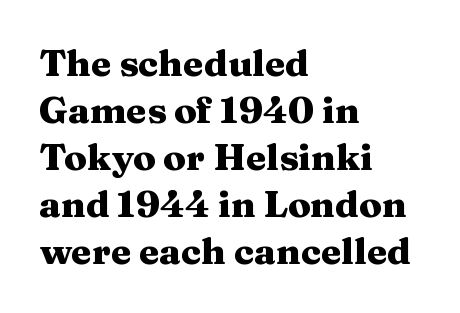
The image shows 37 px heavy, wide serif type, upright; set left-aligned, normal line spacing (1.27x), normal letter spacing, not underlined; medium stroke contrast and a medium x-height.
